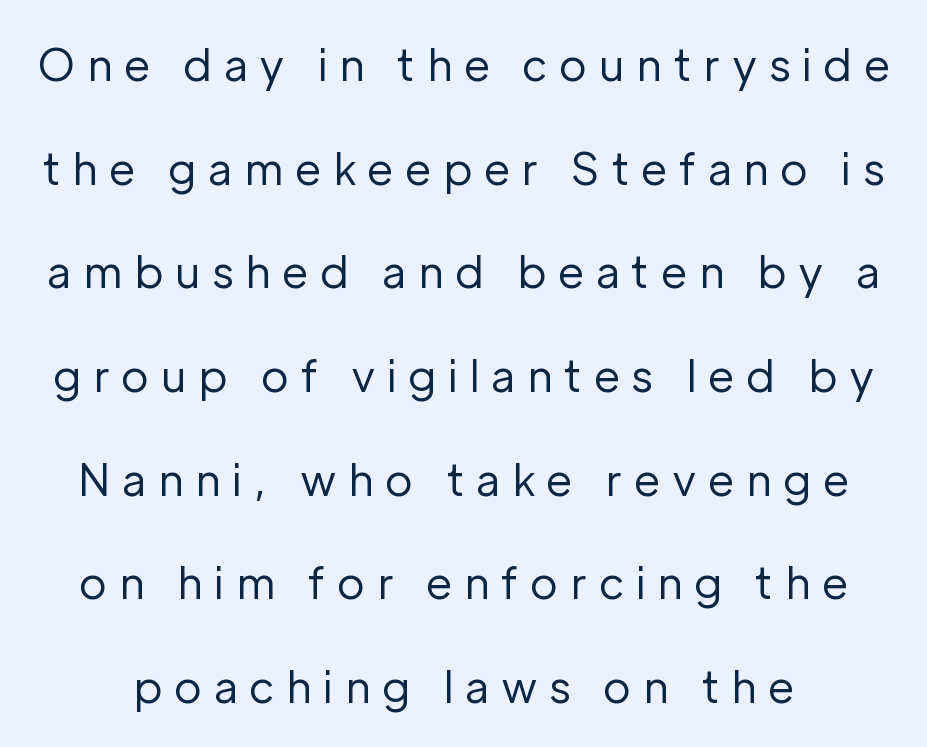
Q: Is the text bold? A: No.
Q: Is the text italic (slanted)? A: No, it is upright.
Q: Is the typeface a serif or a sans-serif typeface? A: Sans-serif.
Q: Is the text underlined? A: No.
Q: Is the spacing between letters normal or unusually wide? A: Unusually wide.
Q: Is the spacing between lines tight, normal or loose? A: Loose.
Q: Width (condensed, normal, or wide)? A: Normal.
Q: Stroke contrast? A: Low.
Q: x-height? A: Medium.
Q: Monospaced? A: No.
